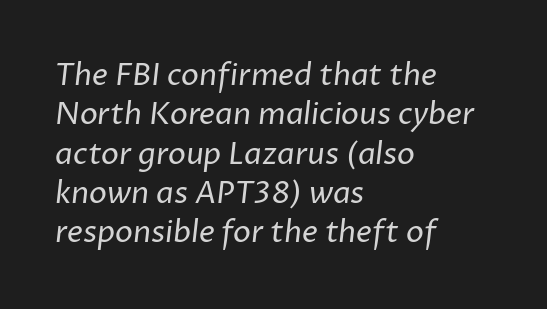
{"serif": "no", "bold": "no", "weight": "regular", "width": "normal", "stroke_contrast": "low", "x_height": "medium", "monospaced": "no", "underline": "no", "align": "left", "line_spacing": "normal", "line_spacing_ratio": 1.31, "letter_spacing": "normal", "letter_spacing_em": 0.0, "glyph_px": 30}
